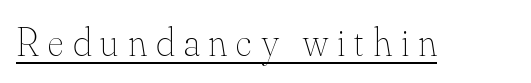
The specimen includes a rule beneath the text block's lines. Ink coverage per letter is moderate at most. The horizontal fit of the characters is loose and conspicuously gappy. These lines were composed using upright roman letters. This sample has the flowing, uneven cadence of proportional lettering.
